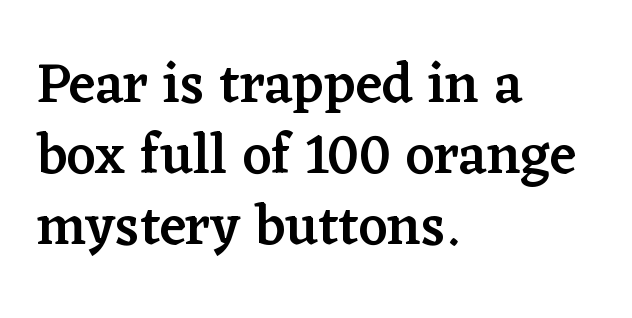
Glance below the letters and you will spot only blank space. Strokes here are thickened, but only to semibold level. The face used here is rendered with its standard letterfit. These lines stack with their left ends in a neat column.
